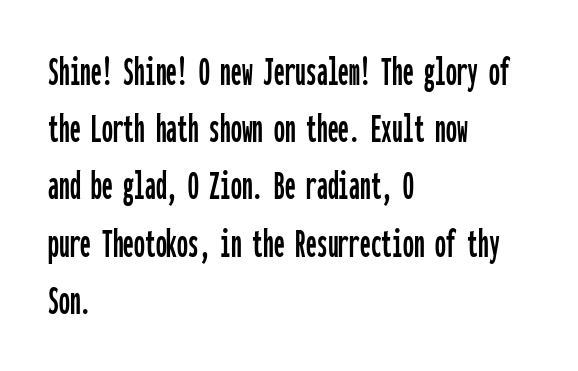
{"serif": "no", "italic": "no", "width": "condensed", "stroke_contrast": "low", "x_height": "medium", "monospaced": "yes", "underline": "no", "align": "left", "line_spacing": "normal", "line_spacing_ratio": 1.33, "letter_spacing": "normal", "letter_spacing_em": 0.0, "glyph_px": 43}
